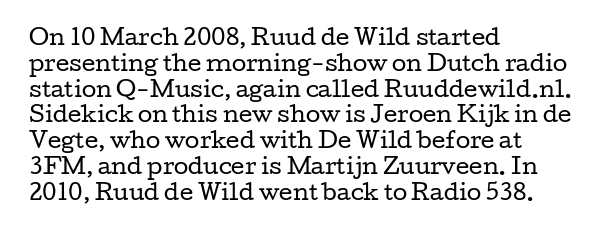
{"italic": "no", "bold": "no", "underline": "no", "align": "left", "line_spacing_ratio": 1.23, "letter_spacing": "normal", "letter_spacing_em": 0.0, "glyph_px": 21}
